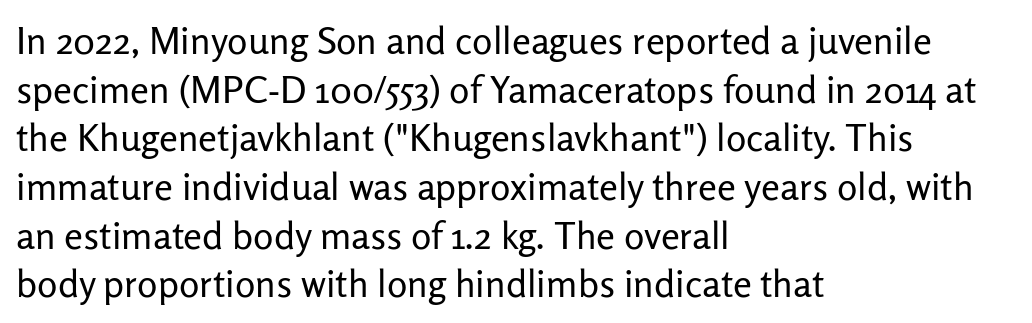
The image shows 38 px regular-weight sans-serif type, upright; set left-aligned, normal line spacing (1.28x), normal letter spacing, not underlined; low stroke contrast and a medium x-height.
